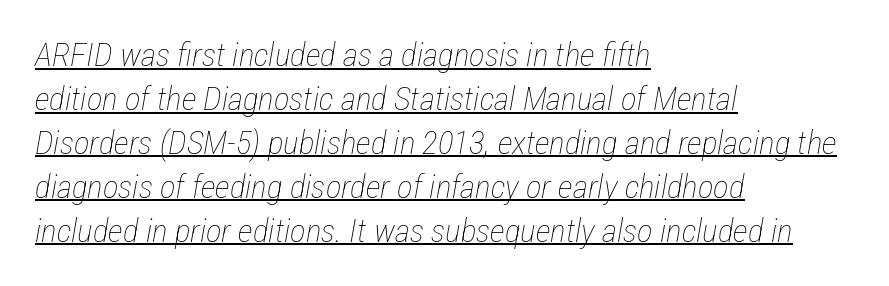
Q: Is the text bold? A: No.
Q: Is the text italic (slanted)? A: Yes, it leans right by about 12 degrees.
Q: Is the text underlined? A: Yes.
Q: How is the paragraph aligned? A: Left-aligned.
Q: Is the spacing between letters normal or unusually wide? A: Normal.
Q: Is the spacing between lines tight, normal or loose? A: Normal.
Q: Width (condensed, normal, or wide)? A: Condensed.
Q: Stroke contrast? A: Low.
Q: x-height? A: Medium.
Q: Monospaced? A: No.
